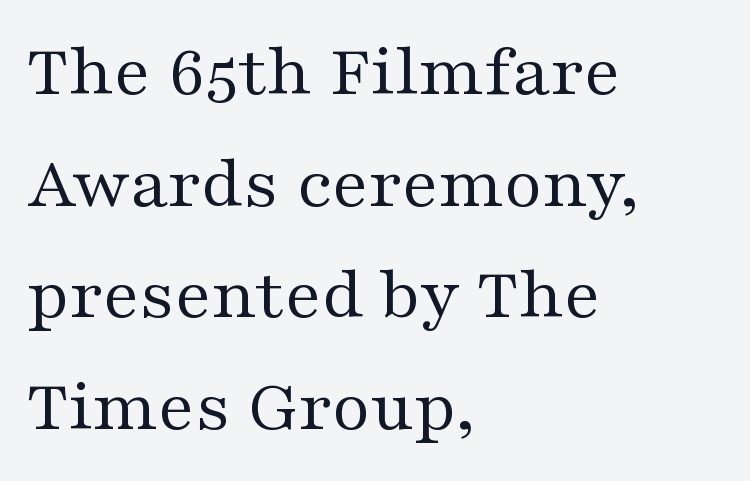
Descenders hang freely into open space. Letters have the restrained weight of plain body copy at most. The gaps between neighbouring characters are ordinary and unremarkable. Posture: upright roman.
